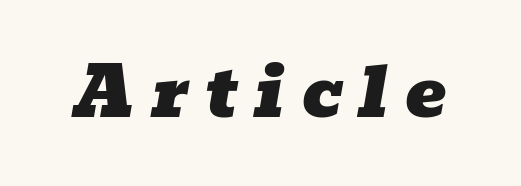
Q: Is the text italic (slanted)? A: Yes, it leans right by about 10 degrees.
Q: Is the typeface a serif or a sans-serif typeface? A: Serif.
Q: Is the text underlined? A: No.
Q: Is the spacing between letters normal or unusually wide? A: Unusually wide.
Q: Width (condensed, normal, or wide)? A: Wide.
Q: Stroke contrast? A: Low.
Q: x-height? A: Medium.
Q: Monospaced? A: No.
